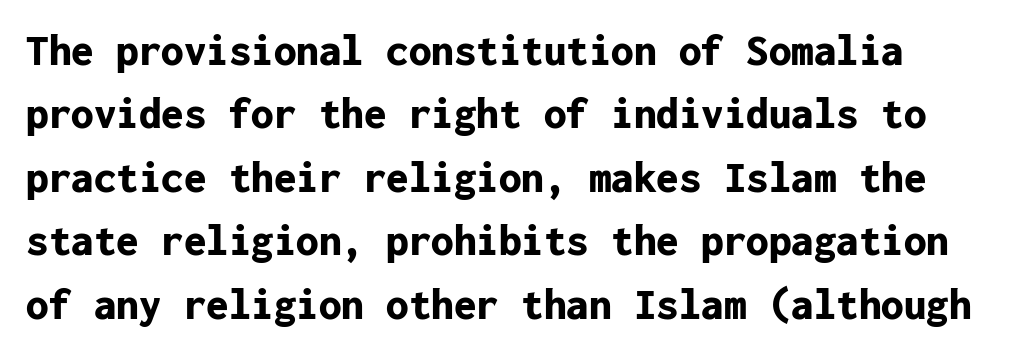
Emphasis by weight is at full strength: bold. This sample uses a sans-serif face. Every character here occupies the same horizontal width, giving the sample a typewriter-like rhythm. The passage shown stacks its lines at a standard gap. The letters stand straight up with perfectly vertical stems. Glance below the letters and you will spot only blank space.
